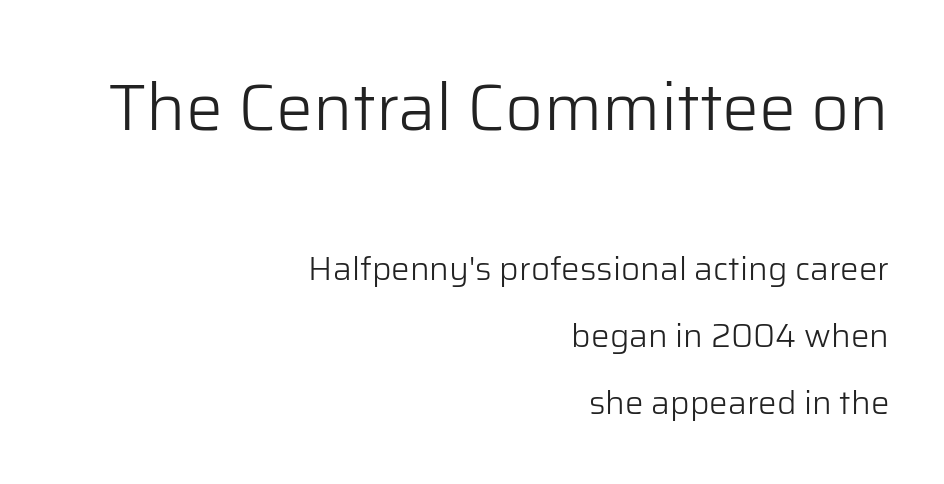
{"serif": "no", "italic": "no", "bold": "no", "weight": "light", "width": "normal", "stroke_contrast": "low", "x_height": "medium", "monospaced": "no", "underline": "no", "align": "right", "line_spacing": "loose", "line_spacing_ratio": 2.03, "letter_spacing": "normal", "letter_spacing_em": 0.0, "larger_block": "first", "size_ratio": 2.0, "glyph_px": 66}
